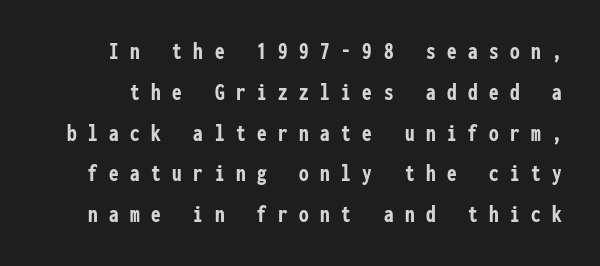
The face used here has the dense, thick strokes of a bold. Vertically, the passage feels balanced, rows spaced as you'd expect. Vertical strokes here are truly vertical. Check the space under the baseline: it is left empty. Look at the tracking — it's clearly loosened, letters drifting apart.
